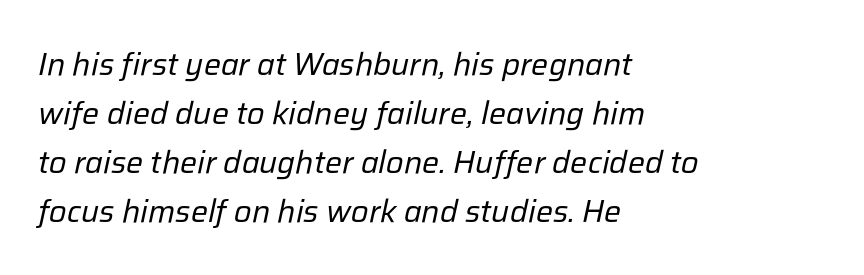
The image shows 32 px regular-weight type, italic (leaning right); set left-aligned, normal line spacing (1.53x), normal letter spacing, not underlined; low stroke contrast and a medium x-height.
